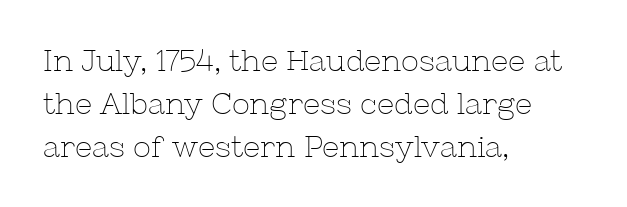
Q: Is the text bold? A: No.
Q: Is the text italic (slanted)? A: No, it is upright.
Q: Is the typeface a serif or a sans-serif typeface? A: Serif.
Q: Is the text underlined? A: No.
Q: How is the paragraph aligned? A: Left-aligned.
Q: Is the spacing between letters normal or unusually wide? A: Normal.
Q: Is the spacing between lines tight, normal or loose? A: Normal.
Q: Width (condensed, normal, or wide)? A: Normal.
Q: Stroke contrast? A: Low.
Q: x-height? A: Medium.
Q: Monospaced? A: No.
